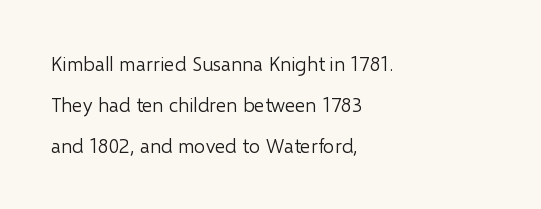
The image shows 20 px text type, upright; set left-aligned, loose line spacing (2.04x), normal letter spacing, not underlined.
